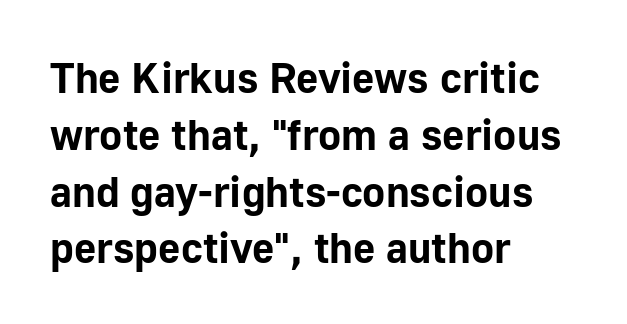
The image shows 43 px bold sans-serif type, upright; set left-aligned, normal line spacing (1.32x), normal letter spacing, not underlined; low stroke contrast and a medium x-height.
